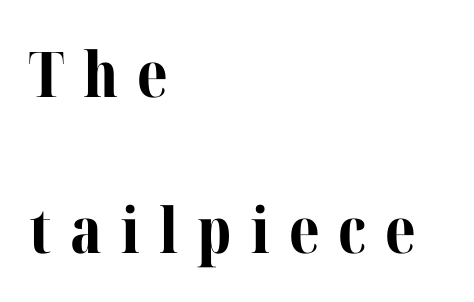
{"serif": "yes", "italic": "no", "bold": "yes", "weight": "bold", "width": "normal", "stroke_contrast": "medium", "x_height": "medium", "monospaced": "no", "underline": "no", "align": "left", "line_spacing": "loose", "line_spacing_ratio": 2.48, "letter_spacing": "wide", "letter_spacing_em": 0.3, "glyph_px": 63}
